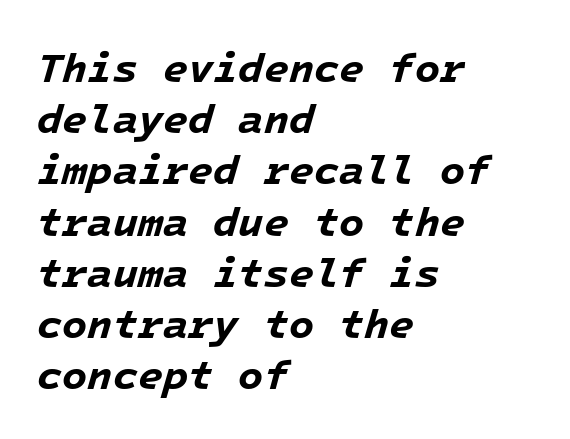
Alignment: flush left. The lines sit at an ordinary, default distance from one another. Does extra space separate the letters? No, they use regular spacing. The sample has been set heavy, in full bold. Every character here occupies the same horizontal width, giving the sample a typewriter-like rhythm. Would a proofreader flag this as italicized? Yes.
